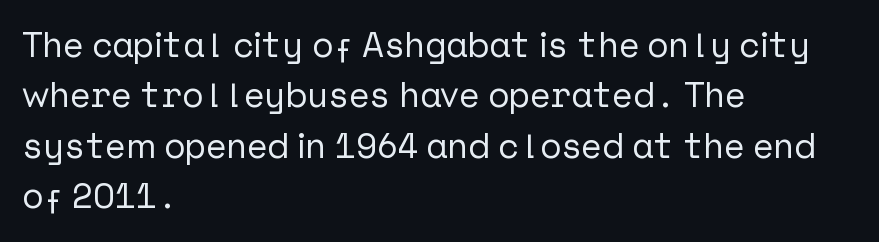
Q: Is the text italic (slanted)? A: No, it is upright.
Q: Is the typeface a serif or a sans-serif typeface? A: Sans-serif.
Q: Is the text underlined? A: No.
Q: How is the paragraph aligned? A: Left-aligned.
Q: Is the spacing between letters normal or unusually wide? A: Normal.
Q: Is the spacing between lines tight, normal or loose? A: Normal.
Q: Width (condensed, normal, or wide)? A: Normal.
Q: Stroke contrast? A: Low.
Q: x-height? A: Medium.
